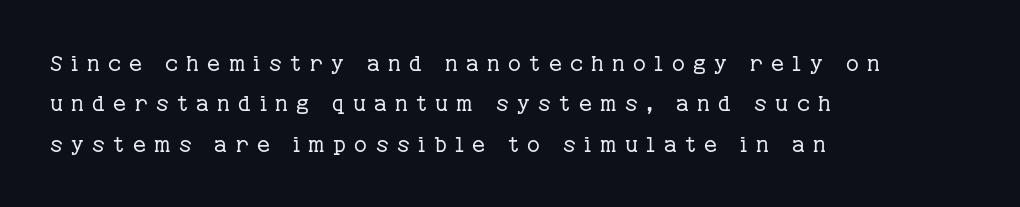
{"italic": "no", "bold": "no", "underline": "no", "align": "left", "line_spacing_ratio": 1.84, "letter_spacing": "wide", "letter_spacing_em": 0.38, "glyph_px": 22}
